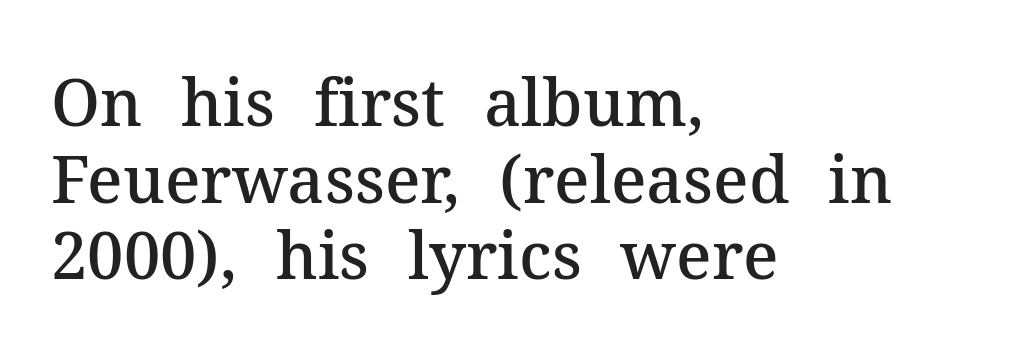
The image shows 65 px semibold serif type, upright; set left-aligned, line spacing 1.18x, normal letter spacing, not underlined; medium stroke contrast and a medium x-height.
